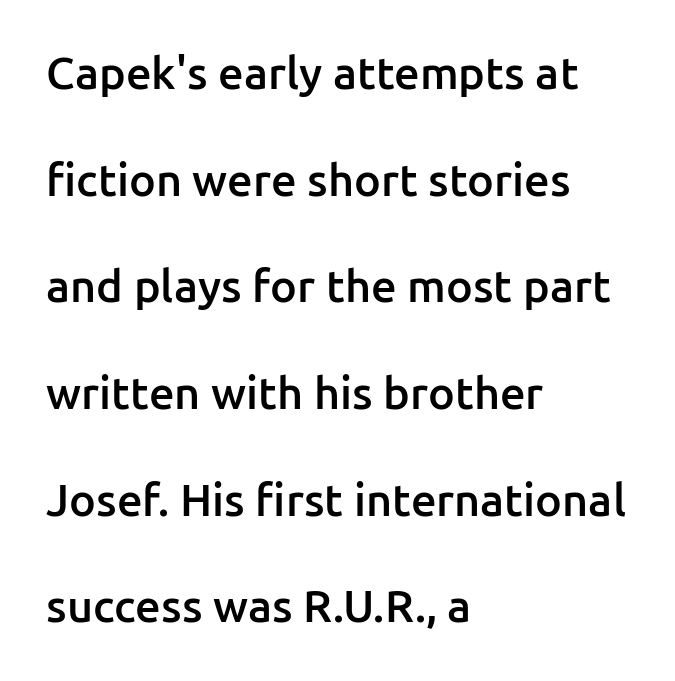
Q: Is the text bold? A: Semi-bold.
Q: Is the text italic (slanted)? A: No, it is upright.
Q: Is the typeface a serif or a sans-serif typeface? A: Sans-serif.
Q: Is the text underlined? A: No.
Q: How is the paragraph aligned? A: Left-aligned.
Q: Is the spacing between letters normal or unusually wide? A: Normal.
Q: Is the spacing between lines tight, normal or loose? A: Loose.
Q: Width (condensed, normal, or wide)? A: Normal.
Q: Stroke contrast? A: Low.
Q: x-height? A: Medium.
Q: Monospaced? A: No.
